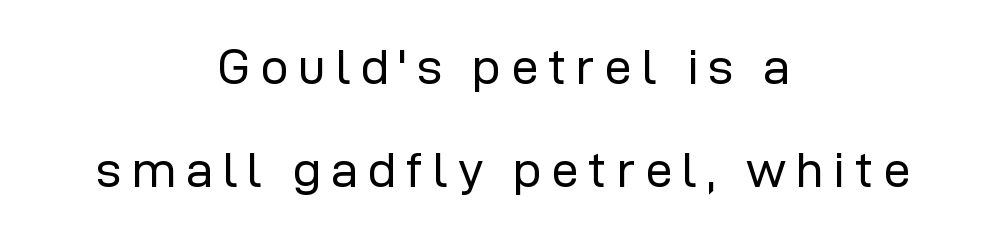
The image shows 49 px regular-weight sans-serif type, upright; set centered, loose line spacing (2.11x), unusually wide letter spacing (+0.2 em), not underlined; low stroke contrast and a medium x-height.
